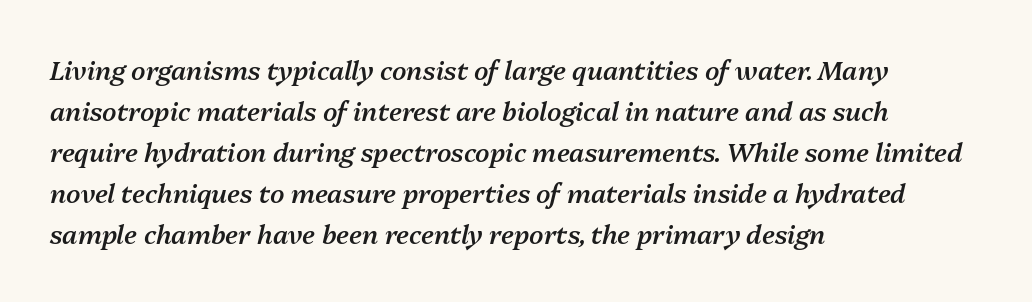
Q: Is the text bold? A: Semi-bold.
Q: Is the text italic (slanted)? A: Yes, it leans right by about 13 degrees.
Q: Is the text underlined? A: No.
Q: How is the paragraph aligned? A: Left-aligned.
Q: Is the spacing between letters normal or unusually wide? A: Normal.
Q: Is the spacing between lines tight, normal or loose? A: Normal.
